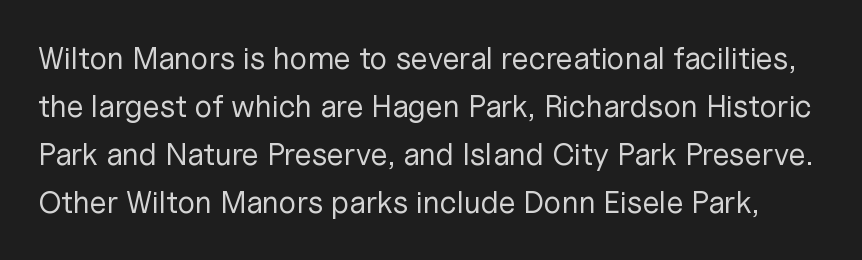
The image shows 31 px regular-weight sans-serif type, upright; set normal line spacing (1.55x), normal letter spacing, not underlined; low stroke contrast and a medium x-height.
